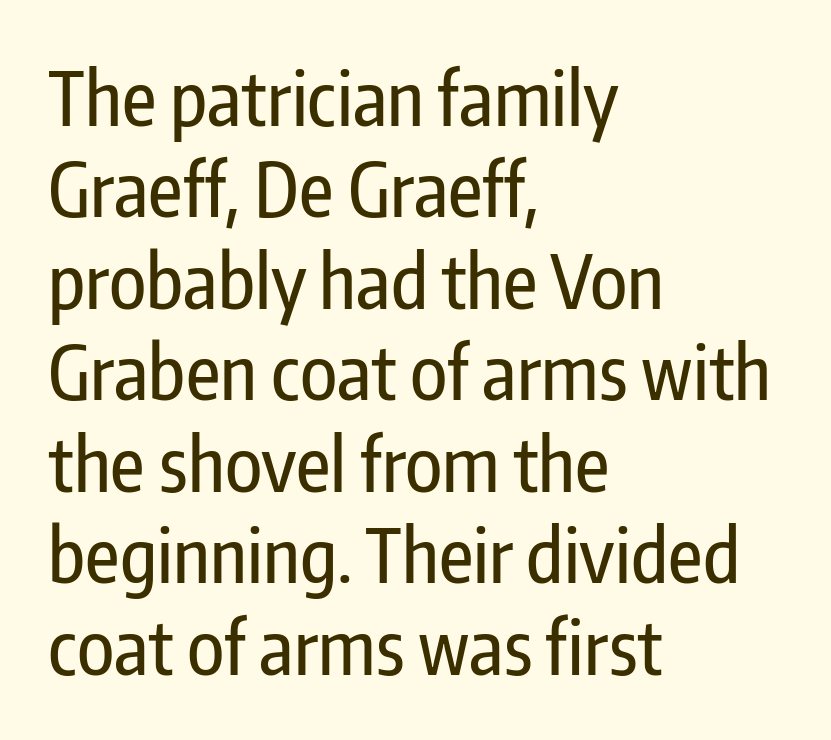
{"serif": "no", "italic": "no", "width": "condensed", "stroke_contrast": "low", "x_height": "medium", "monospaced": "no", "underline": "no", "align": "left", "line_spacing_ratio": 1.22, "letter_spacing": "normal", "letter_spacing_em": 0.0, "glyph_px": 75}
